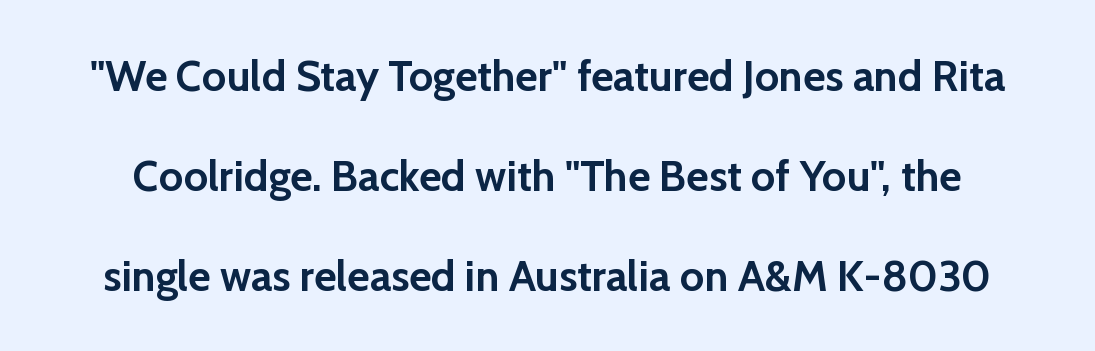
How are the letters spaced? Ordinarily, with no added tracking. Each glyph is drawn with heavy, bold strokes. Unmarked baselines from the first word to the last. Leading: increased.
